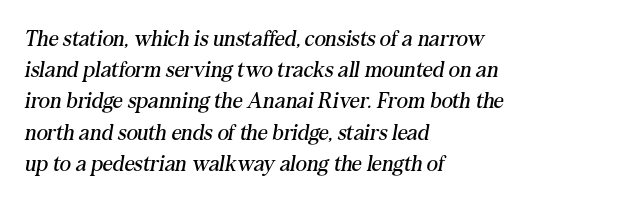
{"italic": "yes", "lean": "right", "slant_degrees": 10, "bold": "no", "underline": "no", "align": "left", "line_spacing": "normal", "line_spacing_ratio": 1.42, "letter_spacing": "normal", "letter_spacing_em": 0.0, "glyph_px": 22}
